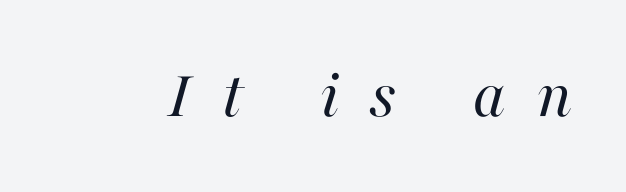
The image shows 69 px regular-weight type, italic (leaning right); set unusually wide letter spacing (+0.45 em), not underlined; high stroke contrast and a medium x-height.
